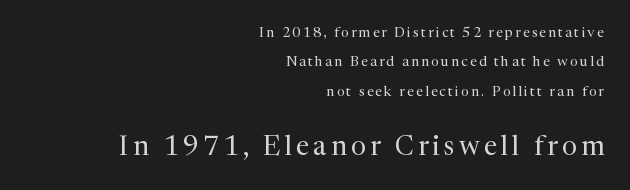
{"italic": "no", "bold": "no", "underline": "no", "align": "right", "line_spacing": "loose", "line_spacing_ratio": 2.09, "larger_block": "second", "size_ratio": 1.93, "glyph_px": 27}
